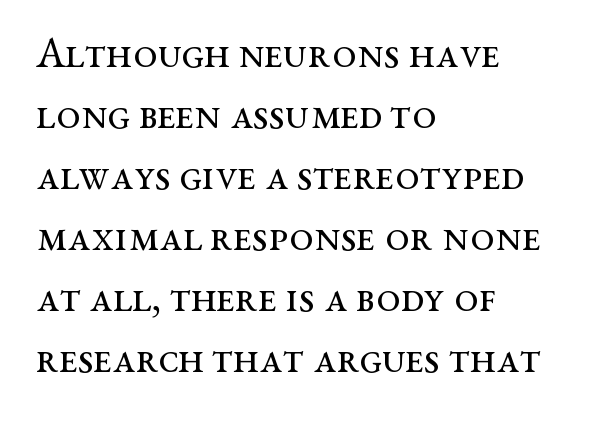
The typography opts for an upright posture over an oblique one. Letter spacing: default. A normal amount of white space separates one row of letters from the next. The passage shown is typed in a proportional face where columns would drift.
